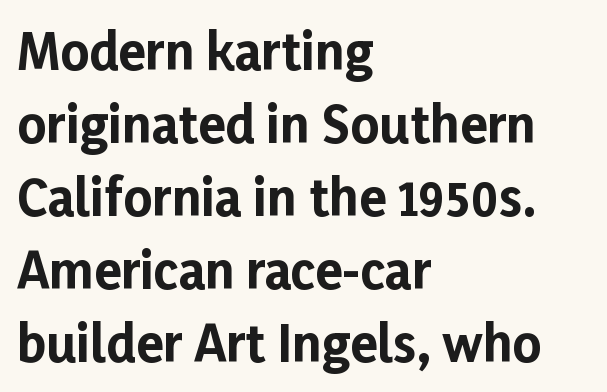
To sum up the face: it is a sans, with no serifs. Proportional: the letters do not fall into vertical columns. No italicization has been applied; the sample stays upright. Layout note: lines flush left.
